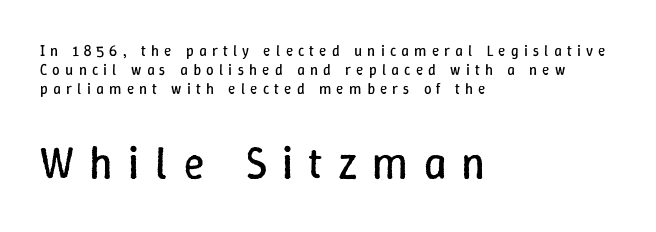
A typesetter would call this proportional, since set widths differ per character. Block two is the big one; block one sits smaller above it. This reads as an unemphasized weight, regular at the heaviest. The font's upright variant was chosen for this text. If you drew a ruler down the left edge, every line would touch it.
